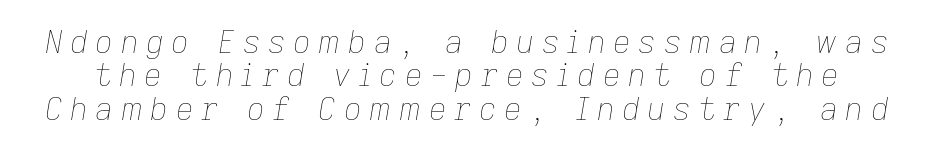
{"italic": "yes", "lean": "right", "slant_degrees": 9, "bold": "no", "weight": "thin", "width": "normal", "stroke_contrast": "low", "x_height": "medium", "monospaced": "no", "underline": "no", "line_spacing": "tight", "line_spacing_ratio": 1.08, "letter_spacing": "wide", "letter_spacing_em": 0.24, "glyph_px": 31}
